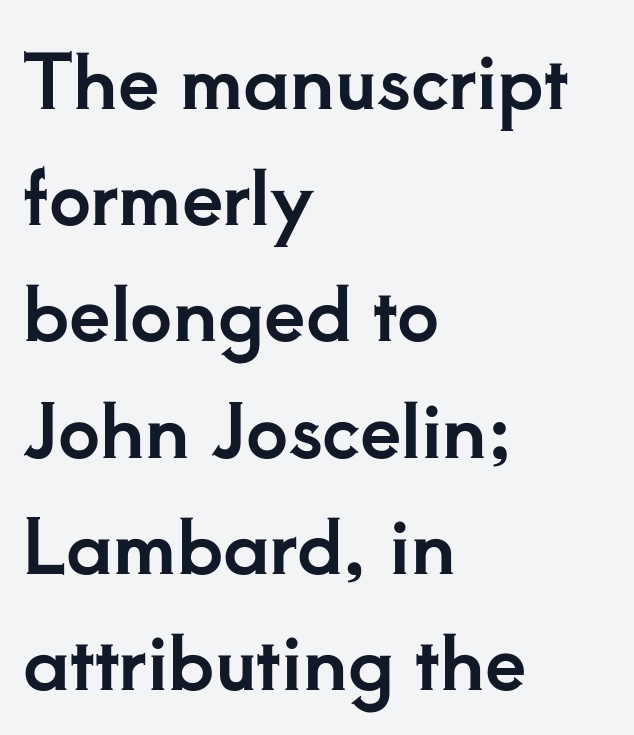
The glyphs in this specimen are seriffed. Leading matches the norm, producing a regular column. Where is the straight margin? On the left. The horizontal fit of the characters is conventional and even. The type sits square on the baseline with zero lean. The passage shown is typed in a proportional face where columns would drift.
